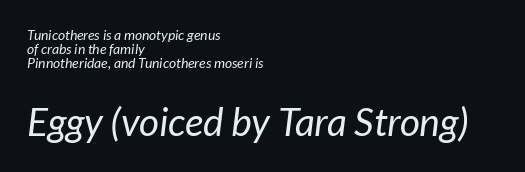
{"serif": "no", "bold": "no", "weight": "regular", "width": "normal", "stroke_contrast": "low", "x_height": "medium", "monospaced": "no", "underline": "no", "align": "left", "line_spacing": "tight", "line_spacing_ratio": 1.0, "letter_spacing": "normal", "letter_spacing_em": 0.0, "larger_block": "second", "size_ratio": 2.79, "glyph_px": 39}
